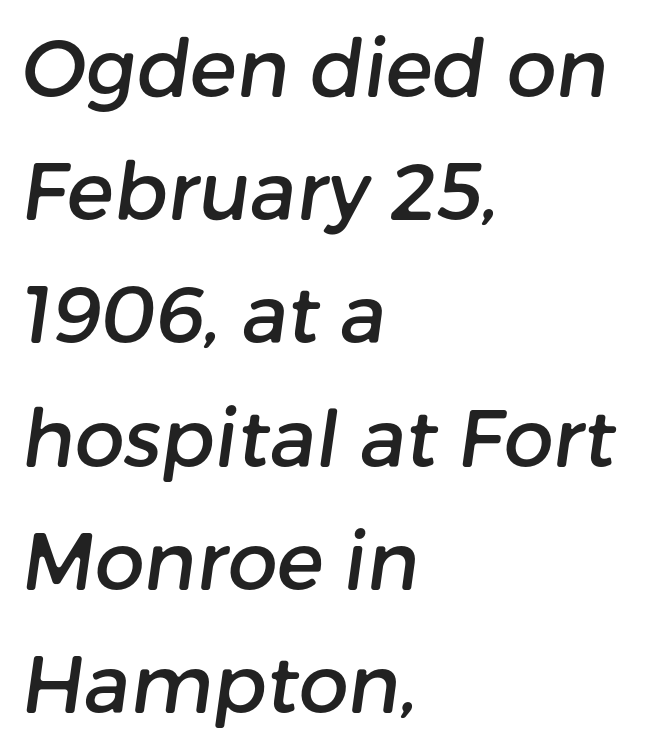
The glyphs are unaccompanied by any horizontal stroke below them. Character widths vary here, with narrow letters taking less room than wide ones. The horizontal fit of the characters is conventional and even. The face used here is a sans, in the tradition of grotesques and geometrics. Horizontally, the lines are justified to the leading edge only.
